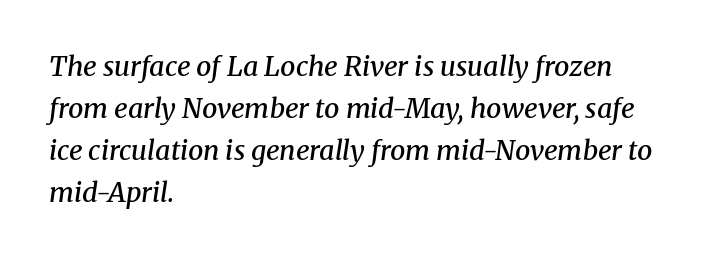
{"italic": "yes", "lean": "right", "slant_degrees": 8, "bold": "semi", "underline": "no", "align": "left", "line_spacing": "normal", "line_spacing_ratio": 1.56, "letter_spacing": "normal", "letter_spacing_em": 0.0, "glyph_px": 27}
